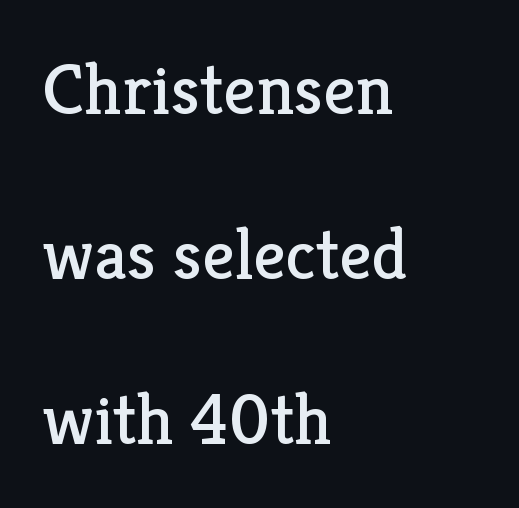
The image shows 72 px regular-weight serif type, upright; set left-aligned, loose line spacing (2.29x), normal letter spacing, not underlined; low stroke contrast and a medium x-height.
